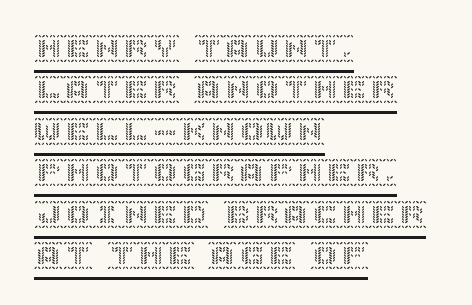
Q: Is the text italic (slanted)? A: No, it is upright.
Q: Is the text underlined? A: Yes.
Q: How is the paragraph aligned? A: Left-aligned.
Q: Is the spacing between letters normal or unusually wide? A: Normal.
Q: Is the spacing between lines tight, normal or loose? A: Normal.
Q: Width (condensed, normal, or wide)? A: Normal.
Q: x-height? A: Large.
